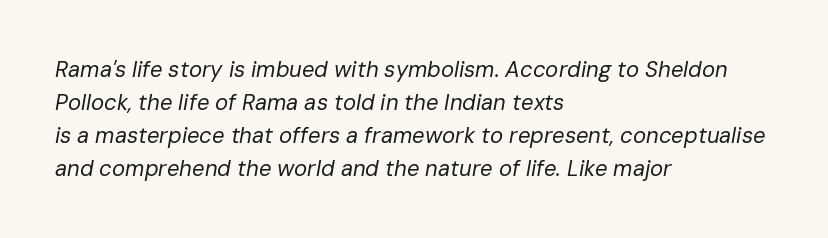
Notice how the stems are inclined rather than vertical — that's the hallmark of italics. Does the leading feel generous? No, just average. Every row of glyphs begins at an identical x-position on the left. Ink coverage per letter is moderate at most. Compared with typical body copy, the letter spacing here is the same.
